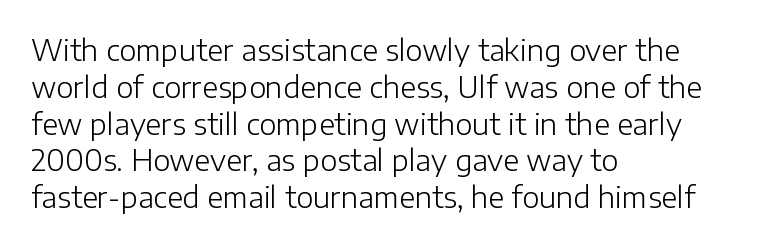
The image shows 29 px light sans-serif type, upright; set left-aligned, normal line spacing (1.27x), normal letter spacing, not underlined; low stroke contrast and a medium x-height.
